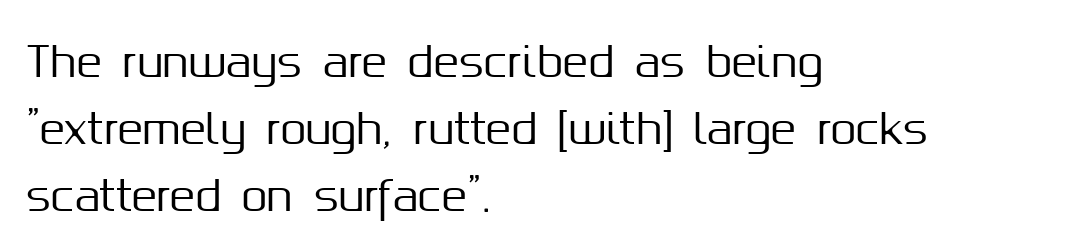
{"serif": "no", "italic": "no", "width": "normal", "stroke_contrast": "medium", "x_height": "medium", "monospaced": "no", "underline": "no", "align": "left", "line_spacing": "normal", "line_spacing_ratio": 1.59, "letter_spacing": "normal", "letter_spacing_em": 0.0, "glyph_px": 42}
